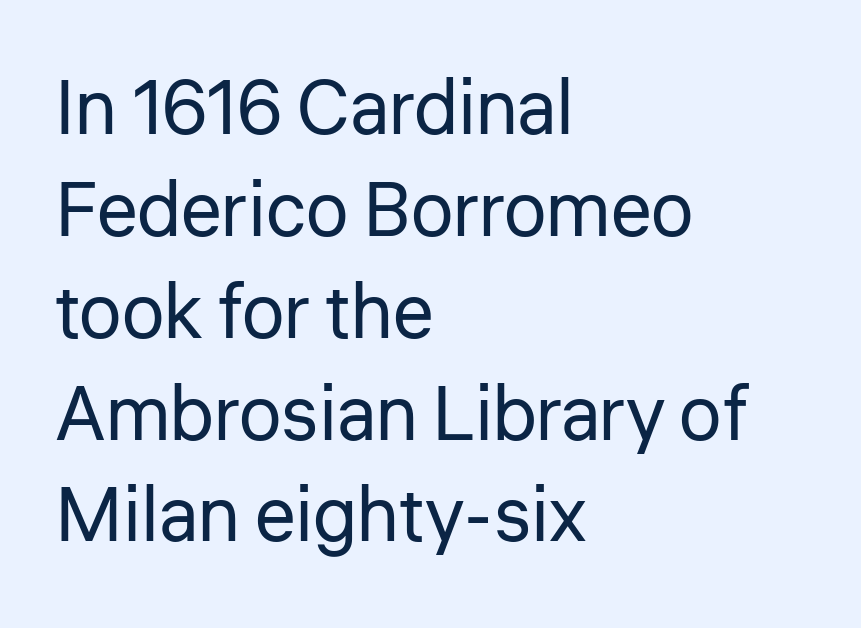
The image shows 76 px regular-weight sans-serif type, upright; set left-aligned, normal line spacing (1.34x), normal letter spacing, not underlined; low stroke contrast and a medium x-height.
